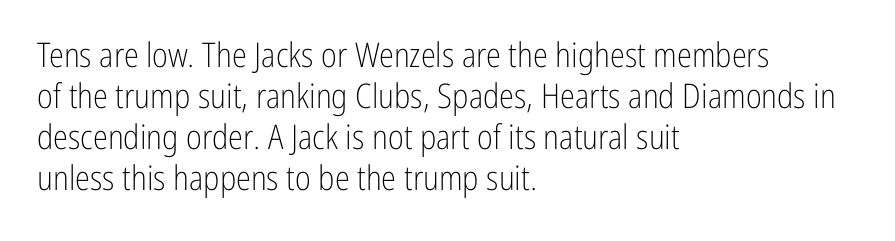
{"serif": "no", "italic": "no", "bold": "no", "weight": "light", "width": "condensed", "stroke_contrast": "low", "x_height": "medium", "monospaced": "no", "underline": "no", "align": "left", "line_spacing_ratio": 1.21, "letter_spacing": "normal", "letter_spacing_em": 0.0, "glyph_px": 34}
